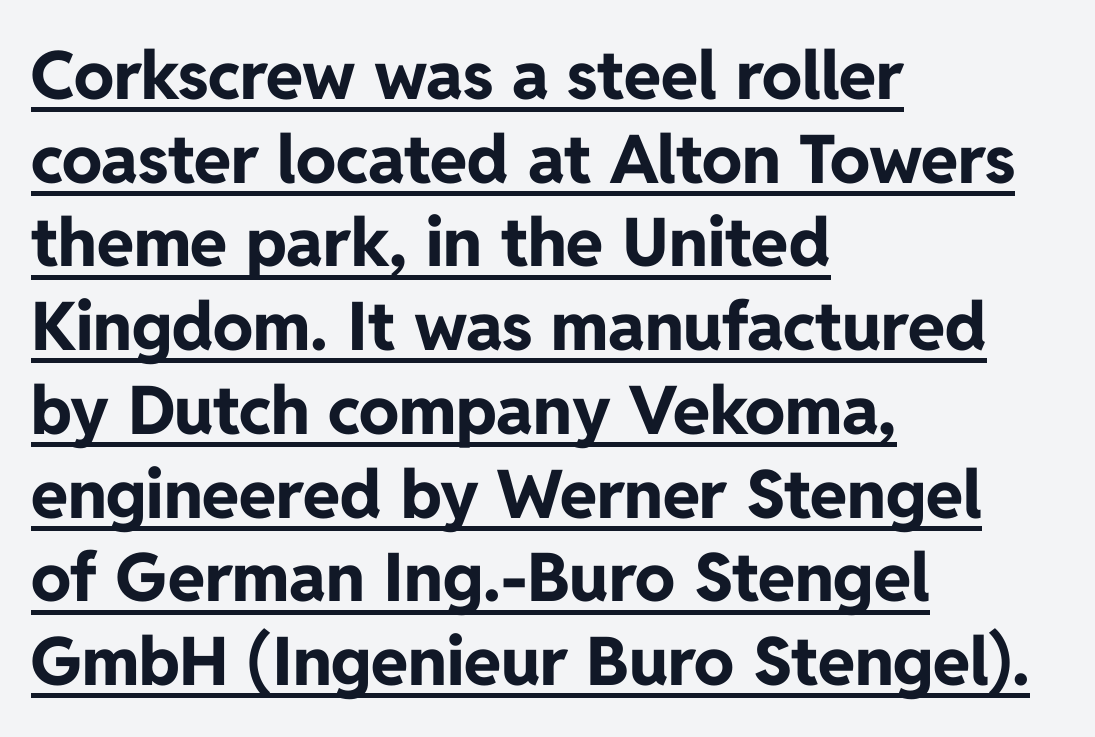
Q: Is the text bold? A: Yes.
Q: Is the text italic (slanted)? A: No, it is upright.
Q: Is the typeface a serif or a sans-serif typeface? A: Sans-serif.
Q: Is the text underlined? A: Yes.
Q: How is the paragraph aligned? A: Left-aligned.
Q: Is the spacing between letters normal or unusually wide? A: Normal.
Q: Is the spacing between lines tight, normal or loose? A: Normal.
Q: Width (condensed, normal, or wide)? A: Normal.
Q: Stroke contrast? A: Low.
Q: x-height? A: Medium.
Q: Monospaced? A: No.
